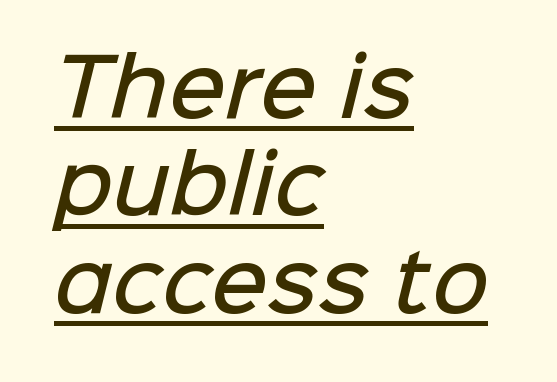
{"serif": "no", "bold": "semi", "weight": "semibold", "width": "normal", "stroke_contrast": "low", "x_height": "medium", "monospaced": "no", "underline": "yes", "align": "left", "line_spacing": "normal", "line_spacing_ratio": 1.25, "letter_spacing": "normal", "letter_spacing_em": 0.0, "glyph_px": 78}
